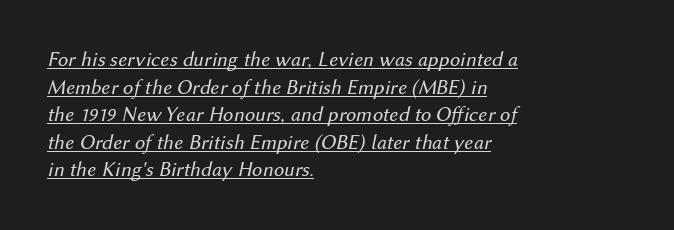
{"italic": "yes", "lean": "right", "slant_degrees": 12, "bold": "no", "underline": "yes", "align": "left", "line_spacing": "normal", "line_spacing_ratio": 1.31, "letter_spacing": "normal", "letter_spacing_em": 0.0, "glyph_px": 21}
